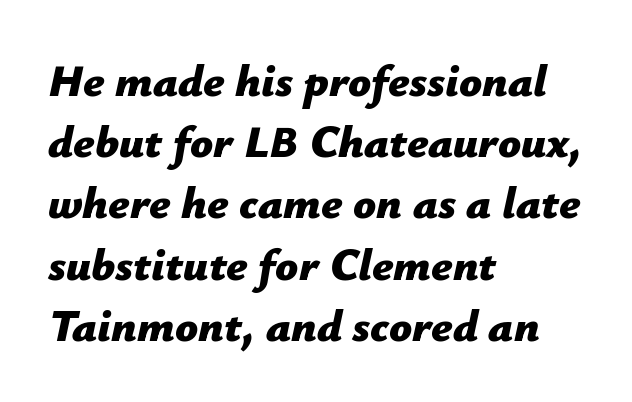
{"italic": "yes", "lean": "right", "slant_degrees": 12, "bold": "yes", "weight": "bold", "width": "normal", "stroke_contrast": "low", "x_height": "medium", "monospaced": "no", "underline": "no", "align": "left", "line_spacing": "normal", "line_spacing_ratio": 1.36, "letter_spacing": "normal", "letter_spacing_em": 0.0, "glyph_px": 45}
